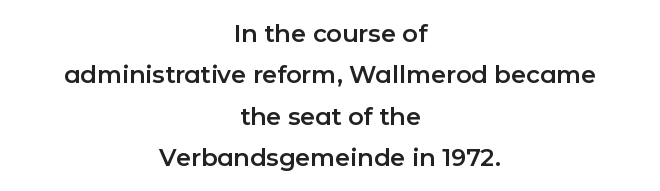
The image shows 24 px text type, upright; set centered, line spacing 1.72x, normal letter spacing, not underlined.
